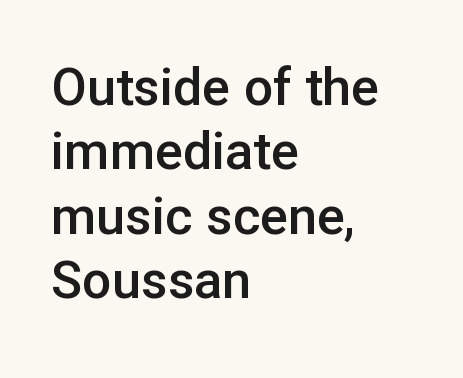
The image shows 52 px semibold sans-serif type, upright; set left-aligned, line spacing 1.24x, normal letter spacing, not underlined; low stroke contrast and a medium x-height.
